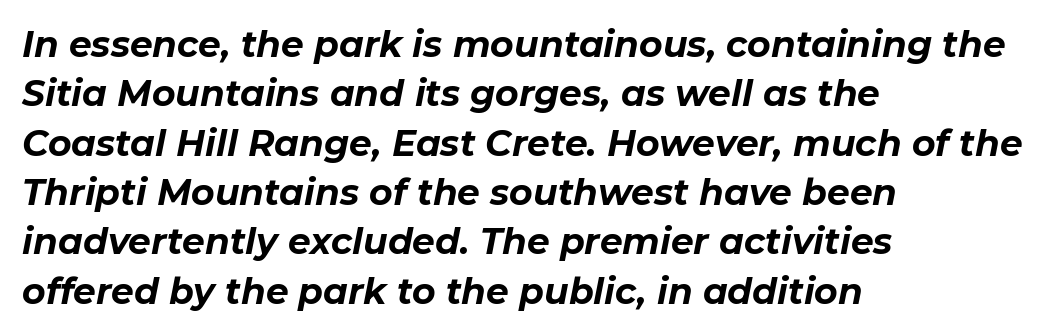
Q: Is the text bold? A: Yes.
Q: Is the text italic (slanted)? A: Yes, it leans right by about 11 degrees.
Q: Is the text underlined? A: No.
Q: How is the paragraph aligned? A: Left-aligned.
Q: Is the spacing between letters normal or unusually wide? A: Normal.
Q: Is the spacing between lines tight, normal or loose? A: Normal.
Q: Width (condensed, normal, or wide)? A: Normal.
Q: Stroke contrast? A: Low.
Q: x-height? A: Medium.
Q: Monospaced? A: No.
